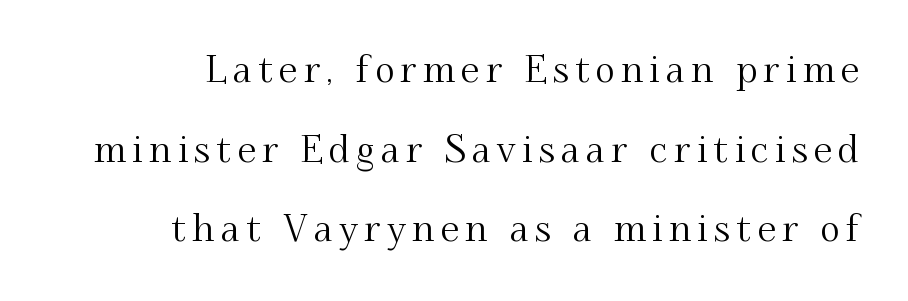
Loosely led — the rows are spread out. Descenders hang freely into open space. Tall strokes in this sample are plumb rather than angled. What kind of face is this? One with serifs. Think of a printed novel: that variable character pitch is what you see here. Layout note: lines flush right.
